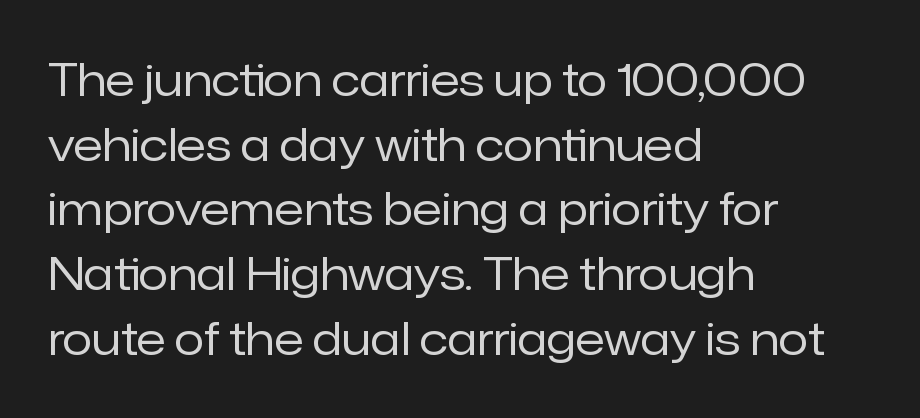
Look at the bottom of the vertical strokes: they stop flat, with no serifs. Layout note: lines flush left. Plain, unruled lines of type. The passage shown stacks its lines at a standard gap. This rendering leaves character spacing at its baseline value. This sample has the flowing, uneven cadence of proportional lettering.
